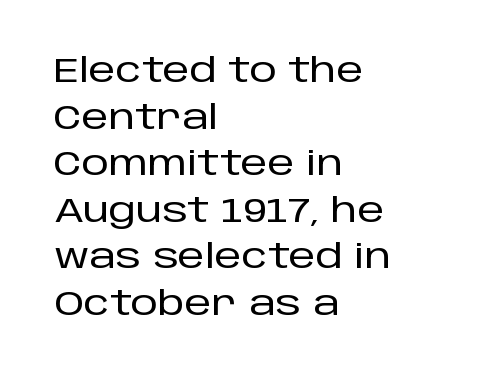
Q: Is the text italic (slanted)? A: No, it is upright.
Q: Is the typeface a serif or a sans-serif typeface? A: Sans-serif.
Q: Is the text underlined? A: No.
Q: How is the paragraph aligned? A: Left-aligned.
Q: Is the spacing between letters normal or unusually wide? A: Normal.
Q: Is the spacing between lines tight, normal or loose? A: Normal.
Q: Width (condensed, normal, or wide)? A: Normal.
Q: Stroke contrast? A: Low.
Q: x-height? A: Large.
Q: Monospaced? A: No.
